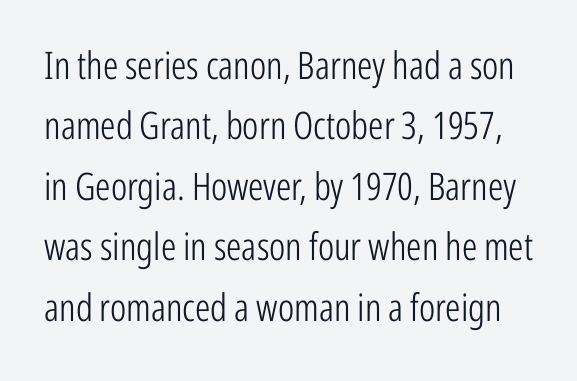
The image shows 38 px light, condensed sans-serif type, upright; set normal line spacing (1.59x), normal letter spacing, not underlined; low stroke contrast and a medium x-height.
